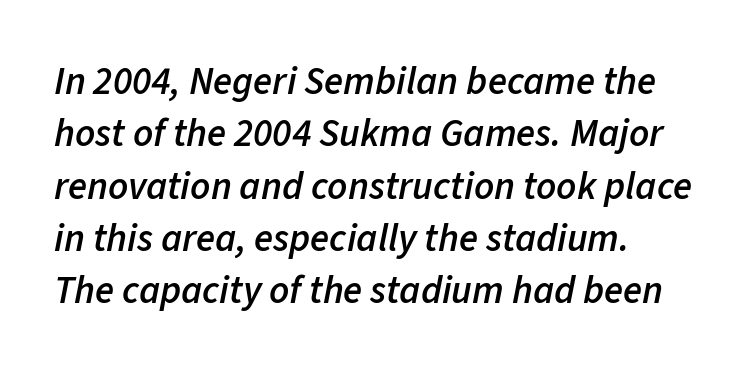
The image shows 39 px semibold type, italic (leaning right); set left-aligned, normal line spacing (1.34x), normal letter spacing, not underlined; low stroke contrast and a medium x-height.
